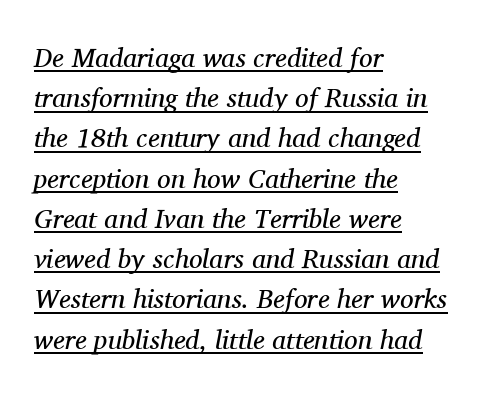
The lines sit at an ordinary, default distance from one another. Line beginnings align vertically; line endings do not. Spacing between characters is what you'd get straight out of the box. The letters are slanted; this is an italic face.
